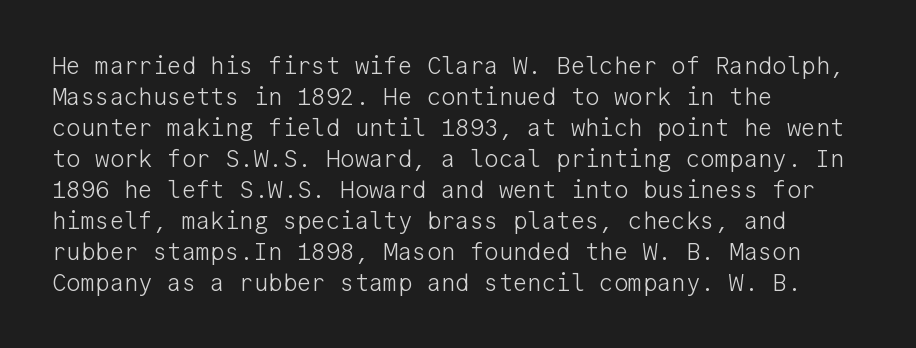
These lines keep a tight, regular rhythm from letter to letter. Notice how descenders clear the ascenders below comfortably — that's standard leading. These lines were composed using upright roman letters. One-word summary of the alignment: left. Nobody drew a line under any word here. The typesetting does not lean heavy: it is not bold.
